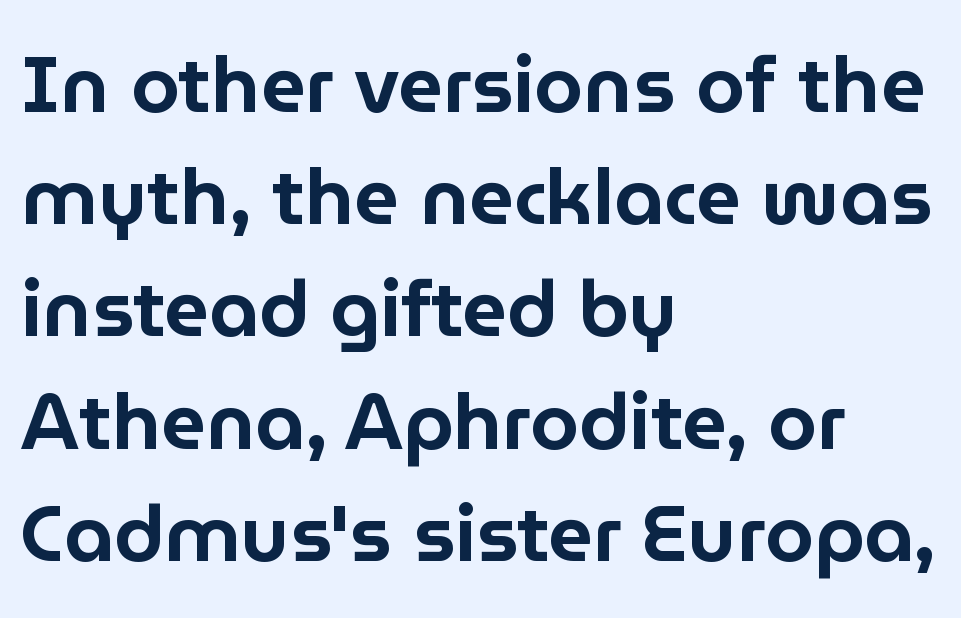
The image shows 79 px sans-serif type, upright; set left-aligned, normal line spacing (1.42x), normal letter spacing, not underlined; low stroke contrast and a medium x-height.
